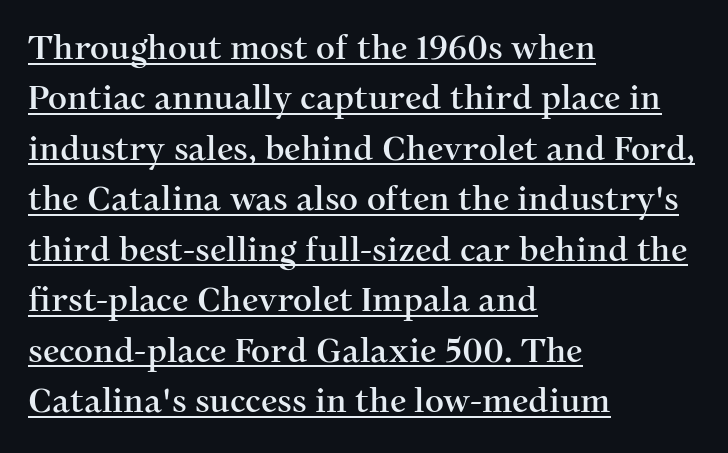
{"serif": "yes", "italic": "no", "width": "normal", "stroke_contrast": "medium", "x_height": "medium", "monospaced": "no", "underline": "yes", "align": "left", "line_spacing": "normal", "line_spacing_ratio": 1.53, "letter_spacing": "normal", "letter_spacing_em": 0.0, "glyph_px": 33}
